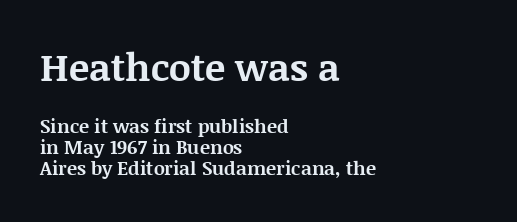
The image shows 38 px bold serif type, upright; set left-aligned, tight line spacing (1.1x), normal letter spacing, not underlined; the first (top) block is 2.0x larger; medium stroke contrast and a large x-height.
